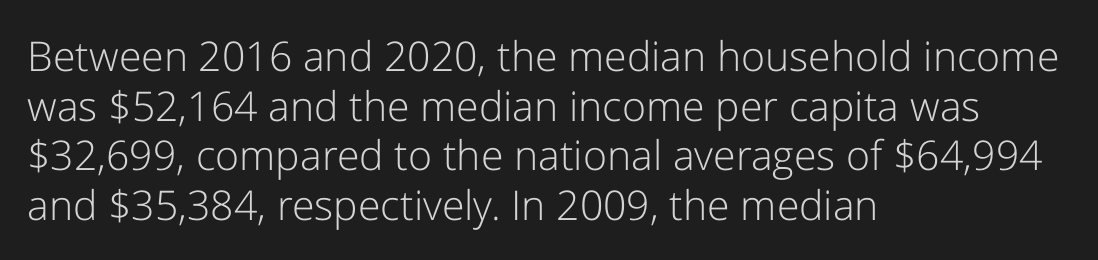
This is not heavy type; no bold has been used. Anything drawn beneath the words? Only blank space. Short and long lines alike share a common starting point at left. Notice how the stems are strictly vertical — no italics here.
